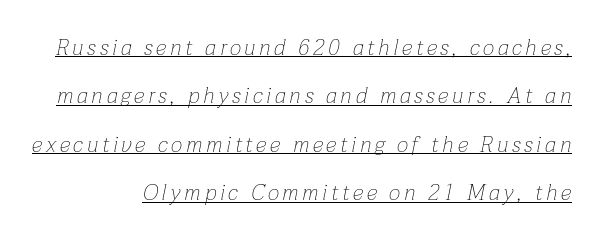
The block of text is sparse from top to bottom, with ample space between rows. Vertical stems look standard width or narrower in stroke. Is the type slanted? Yes — the strokes lean at a clear angle. The typesetter has applied underlining to the passage shown.
